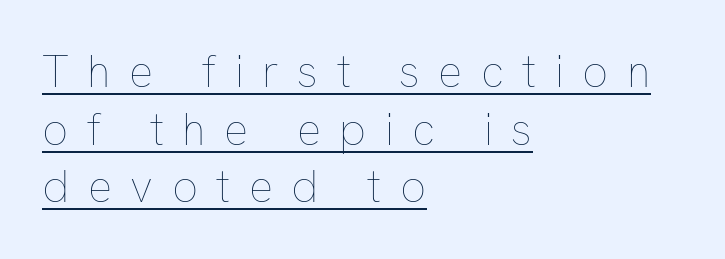
{"italic": "no", "bold": "no", "weight": "thin", "width": "normal", "stroke_contrast": "low", "x_height": "medium", "monospaced": "no", "underline": "yes", "align": "left", "line_spacing": "normal", "line_spacing_ratio": 1.28, "letter_spacing": "wide", "letter_spacing_em": 0.41, "glyph_px": 45}
